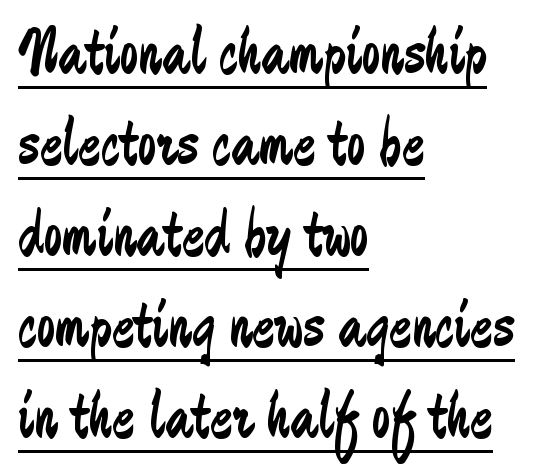
Q: Is the text bold? A: No.
Q: Is the text italic (slanted)? A: Yes.
Q: Is the typeface a serif or a sans-serif typeface? A: Sans-serif.
Q: Is the text underlined? A: Yes.
Q: How is the paragraph aligned? A: Left-aligned.
Q: Is the spacing between letters normal or unusually wide? A: Normal.
Q: Is the spacing between lines tight, normal or loose? A: Normal.
Q: Width (condensed, normal, or wide)? A: Condensed.
Q: Stroke contrast? A: Low.
Q: x-height? A: Medium.
Q: Monospaced? A: No.
